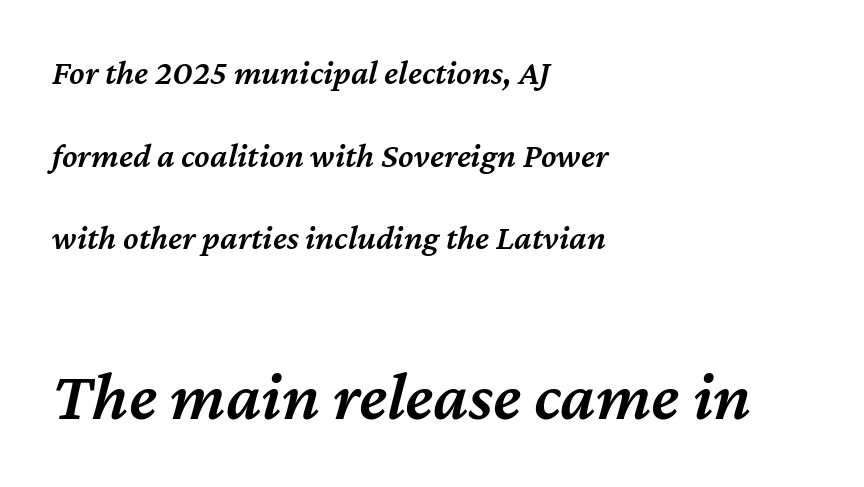
Q: Is the text bold? A: Semi-bold.
Q: Is the text italic (slanted)? A: Yes, it leans right by about 12 degrees.
Q: Is the text underlined? A: No.
Q: How is the paragraph aligned? A: Left-aligned.
Q: Is the spacing between letters normal or unusually wide? A: Normal.
Q: Is the spacing between lines tight, normal or loose? A: Loose.
Q: Which block of text is set in a larger size, the first (top) or the second (bottom)? A: The second (bottom) one.
Q: Width (condensed, normal, or wide)? A: Normal.
Q: Stroke contrast? A: Medium.
Q: x-height? A: Medium.
Q: Monospaced? A: No.
